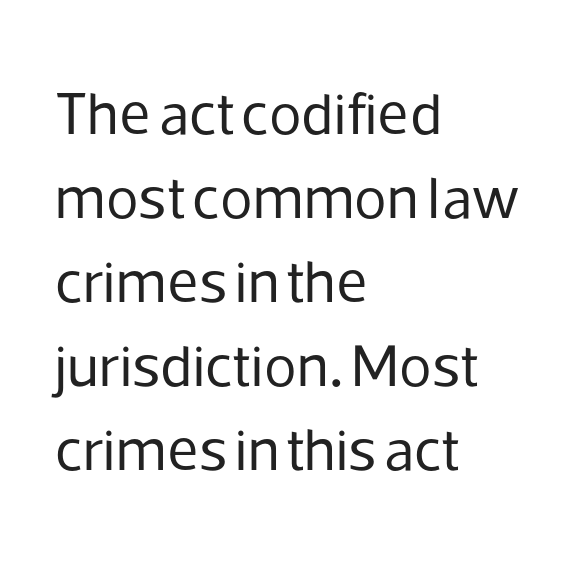
Vertical stems look standard width or narrower in stroke. The passage shown is typed in a proportional face where columns would drift. The space beneath each line is pristine and unruled. Does the leading feel generous? No, just average. The designer went with a sans here, leaving each stem footless. The letterforms sit shoulder to shoulder at normal distance.
